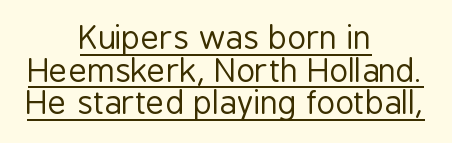
Looks like regular typesetting: each glyph gets only the width it needs. Check where the strokes stop: nothing finishes them off — pure sans. Default kerning and tracking; the words read as compact shapes. The characters are drawn with everyday or finer stroke widths.
